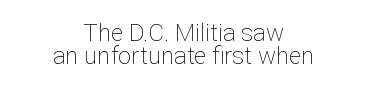
Q: Is the text bold? A: No.
Q: Is the text italic (slanted)? A: No, it is upright.
Q: Is the text underlined? A: No.
Q: How is the paragraph aligned? A: Centered.
Q: Is the spacing between letters normal or unusually wide? A: Normal.
Q: Is the spacing between lines tight, normal or loose? A: Tight.
